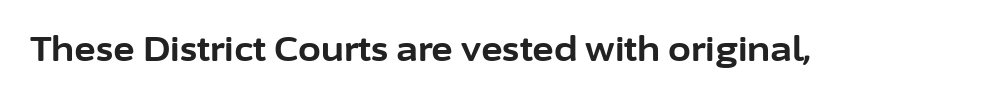
You'd pick this weight for a headline — it's a proper bold. I'd call this a sans setting — the letters go barefoot. The area under the type is left untouched. Spacing verdict: proportional, widths tailored to each character. The line texture is even and compact thanks to regular tracking. These lines were composed using upright roman letters.
